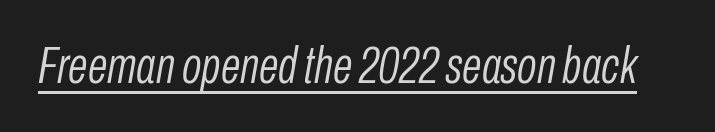
{"italic": "yes", "lean": "right", "slant_degrees": 10, "bold": "no", "weight": "light", "width": "condensed", "stroke_contrast": "low", "x_height": "medium", "monospaced": "no", "underline": "yes", "letter_spacing": "normal", "letter_spacing_em": 0.0, "glyph_px": 51}
